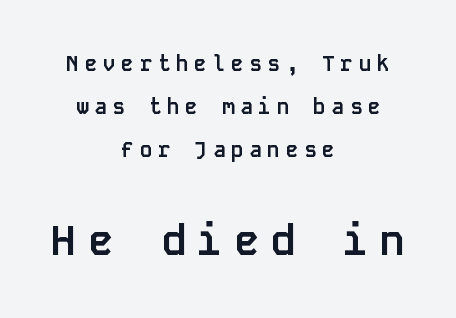
{"serif": "no", "italic": "no", "bold": "yes", "weight": "semibold", "width": "normal", "stroke_contrast": "low", "x_height": "large", "monospaced": "yes", "underline": "no", "align": "center", "line_spacing": "loose", "line_spacing_ratio": 2.05, "letter_spacing": "wide", "letter_spacing_em": 0.27, "larger_block": "second", "size_ratio": 2.0, "glyph_px": 42}
